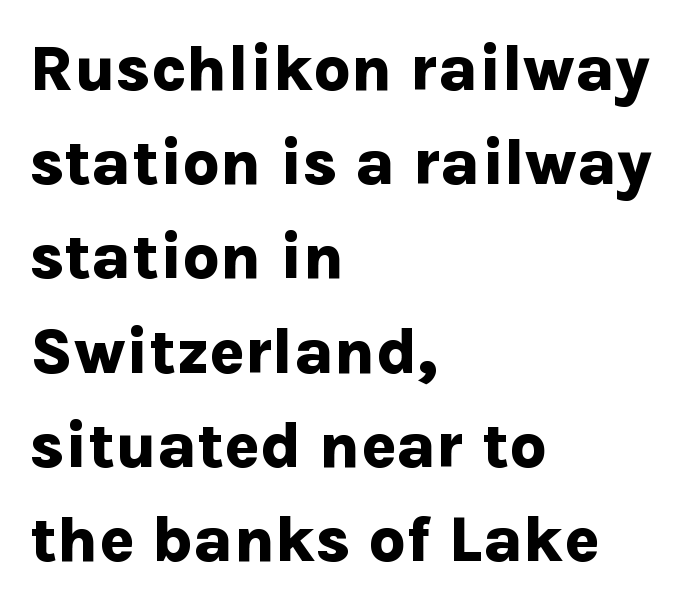
Q: Is the text bold? A: Yes.
Q: Is the text italic (slanted)? A: No, it is upright.
Q: Is the typeface a serif or a sans-serif typeface? A: Sans-serif.
Q: Is the text underlined? A: No.
Q: How is the paragraph aligned? A: Left-aligned.
Q: Is the spacing between letters normal or unusually wide? A: Normal.
Q: Is the spacing between lines tight, normal or loose? A: Normal.
Q: Width (condensed, normal, or wide)? A: Normal.
Q: Stroke contrast? A: Low.
Q: x-height? A: Medium.
Q: Monospaced? A: No.
